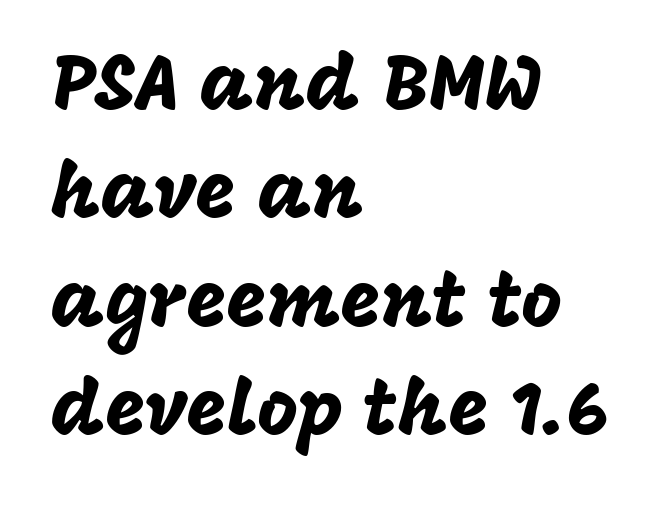
Q: Is the text italic (slanted)? A: Yes.
Q: Is the typeface a serif or a sans-serif typeface? A: Sans-serif.
Q: Is the text underlined? A: No.
Q: How is the paragraph aligned? A: Left-aligned.
Q: Is the spacing between letters normal or unusually wide? A: Normal.
Q: Is the spacing between lines tight, normal or loose? A: Normal.
Q: Width (condensed, normal, or wide)? A: Normal.
Q: Stroke contrast? A: Low.
Q: x-height? A: Large.
Q: Monospaced? A: No.
